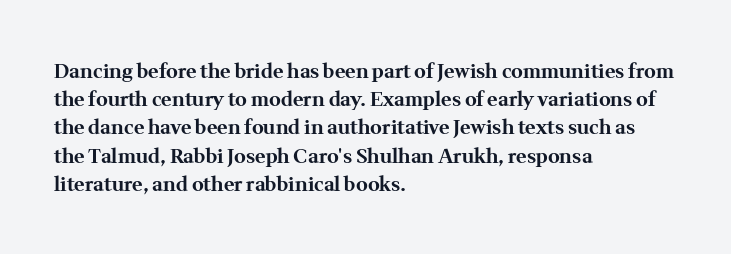
Upright lettering throughout. Each line starts at the same left margin while the right side varies. The passage shown has conventional tracking throughout. The glyphs have the mass of a bold cut. Summary of vertical rhythm: regular, with standard interline spacing. Words float on clear page, feet unadorned.
